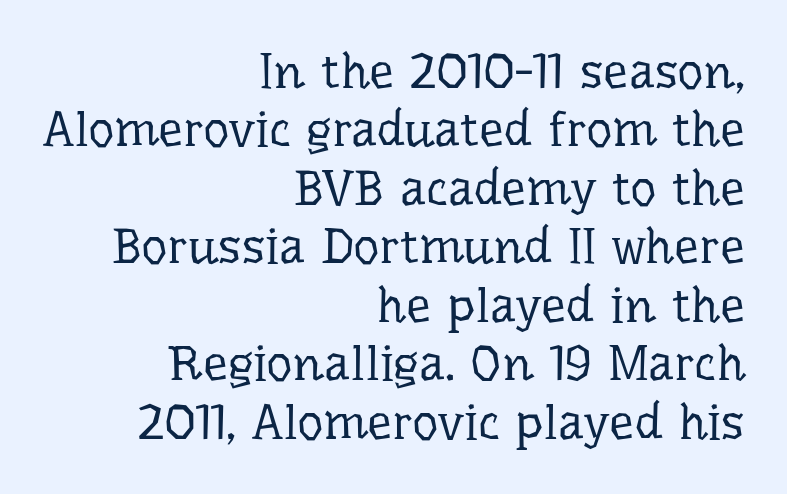
The text was rendered using a seriffed face with decorative stroke endings. Posture: upright roman. Do the characters align in a grid? No, the font is proportional. The specimen omits any rule beneath the text block's lines.
